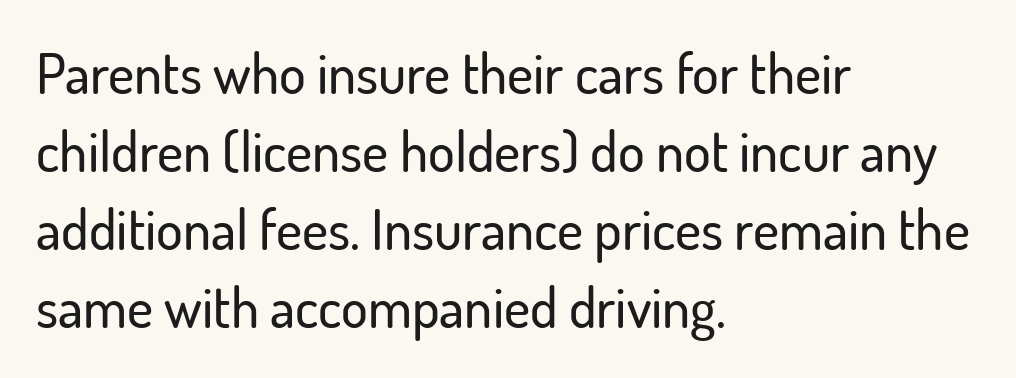
{"serif": "no", "italic": "no", "width": "normal", "stroke_contrast": "low", "x_height": "small", "monospaced": "no", "underline": "no", "align": "left", "line_spacing": "normal", "line_spacing_ratio": 1.39, "letter_spacing": "normal", "letter_spacing_em": 0.0, "glyph_px": 56}
